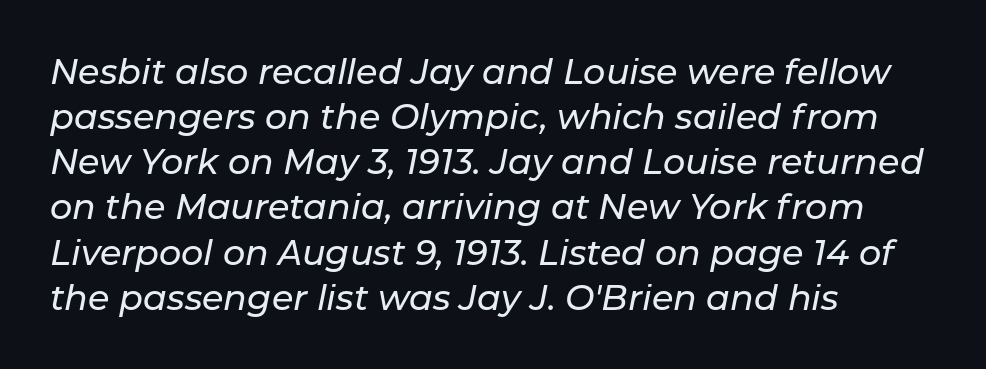
{"italic": "yes", "lean": "right", "slant_degrees": 11, "width": "normal", "stroke_contrast": "low", "x_height": "medium", "monospaced": "no", "underline": "no", "align": "left", "line_spacing": "normal", "line_spacing_ratio": 1.29, "letter_spacing": "normal", "letter_spacing_em": 0.0, "glyph_px": 35}
